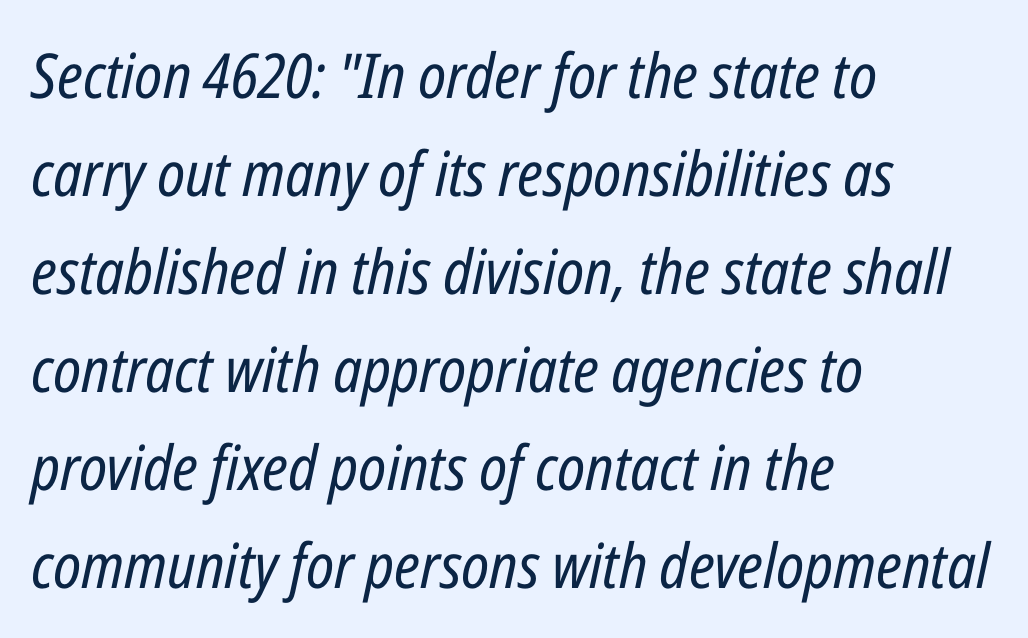
Honestly, the letter spacing is just normal — you wouldn't notice it. Looking at the ascenders, they clearly lean. Descenders are the only things crossing below the line. A quiet, ordinary-to-light weight characterises the typeface. The passage is arranged the way most books set body copy — flush left.
